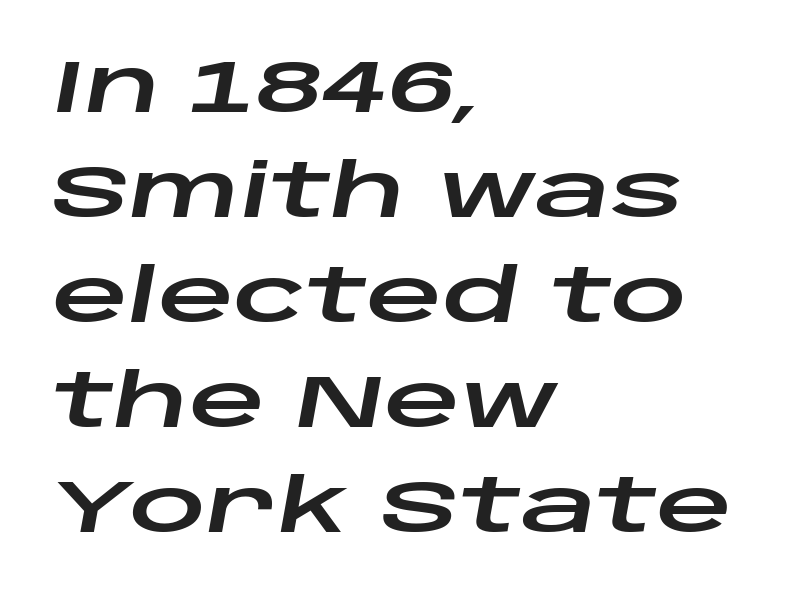
{"italic": "yes", "lean": "right", "slant_degrees": 10, "width": "wide", "stroke_contrast": "low", "x_height": "large", "monospaced": "no", "underline": "no", "align": "left", "line_spacing": "normal", "line_spacing_ratio": 1.4, "letter_spacing": "normal", "letter_spacing_em": 0.0, "glyph_px": 75}
